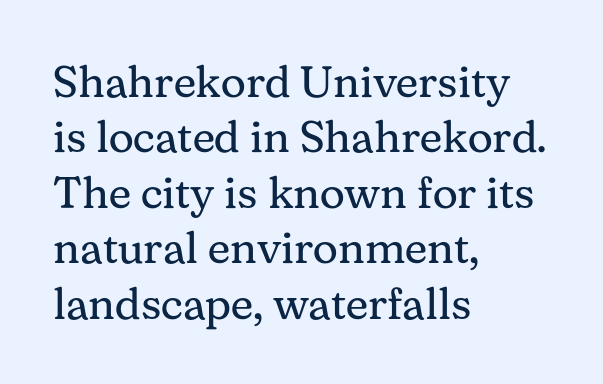
{"serif": "yes", "italic": "no", "bold": "no", "weight": "regular", "width": "normal", "stroke_contrast": "medium", "x_height": "medium", "monospaced": "no", "underline": "no", "align": "left", "line_spacing": "normal", "line_spacing_ratio": 1.26, "letter_spacing": "normal", "letter_spacing_em": 0.0, "glyph_px": 44}
